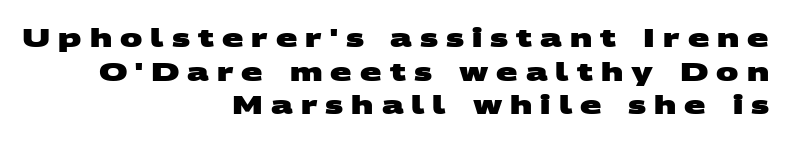
{"bold": "yes", "underline": "no", "align": "right", "line_spacing": "normal", "line_spacing_ratio": 1.35, "letter_spacing": "wide", "letter_spacing_em": 0.32, "glyph_px": 25}
